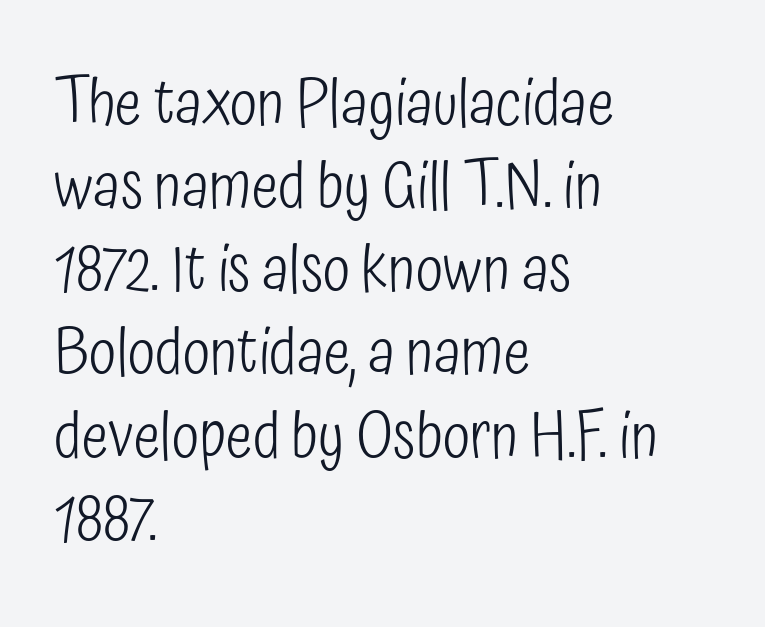
Q: Is the text bold? A: No.
Q: Is the text italic (slanted)? A: No, it is upright.
Q: Is the typeface a serif or a sans-serif typeface? A: Sans-serif.
Q: Is the text underlined? A: No.
Q: How is the paragraph aligned? A: Left-aligned.
Q: Is the spacing between letters normal or unusually wide? A: Normal.
Q: Is the spacing between lines tight, normal or loose? A: Normal.
Q: Width (condensed, normal, or wide)? A: Condensed.
Q: Stroke contrast? A: Low.
Q: x-height? A: Medium.
Q: Monospaced? A: No.
